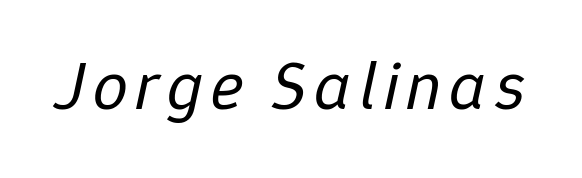
Check under the words: just untouched page. Character widths vary here, with narrow letters taking less room than wide ones. On a weight scale, this lands at 450 or below. Tall strokes in this sample are angled rather than plumb.
